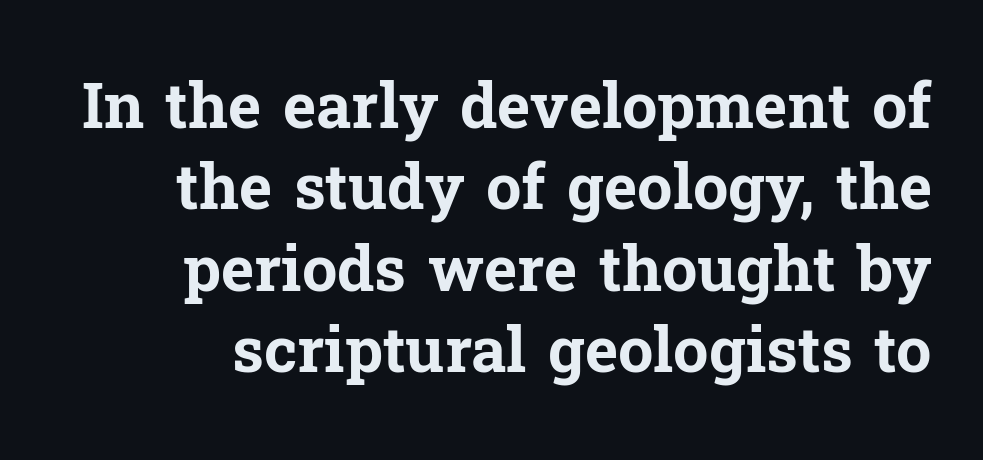
{"serif": "yes", "italic": "no", "bold": "yes", "weight": "bold", "width": "normal", "stroke_contrast": "low", "x_height": "medium", "monospaced": "no", "underline": "no", "line_spacing": "normal", "line_spacing_ratio": 1.29, "letter_spacing": "normal", "letter_spacing_em": 0.0, "glyph_px": 63}
